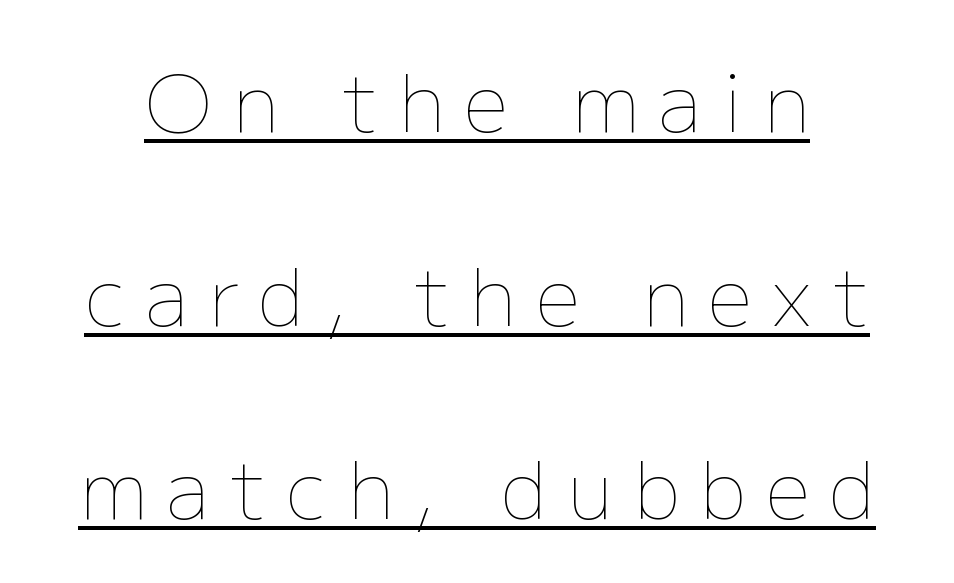
Q: Is the text bold? A: No.
Q: Is the text italic (slanted)? A: No, it is upright.
Q: Is the text underlined? A: Yes.
Q: Is the spacing between letters normal or unusually wide? A: Unusually wide.
Q: Is the spacing between lines tight, normal or loose? A: Loose.
Q: Width (condensed, normal, or wide)? A: Normal.
Q: Stroke contrast? A: Low.
Q: x-height? A: Medium.
Q: Monospaced? A: No.
